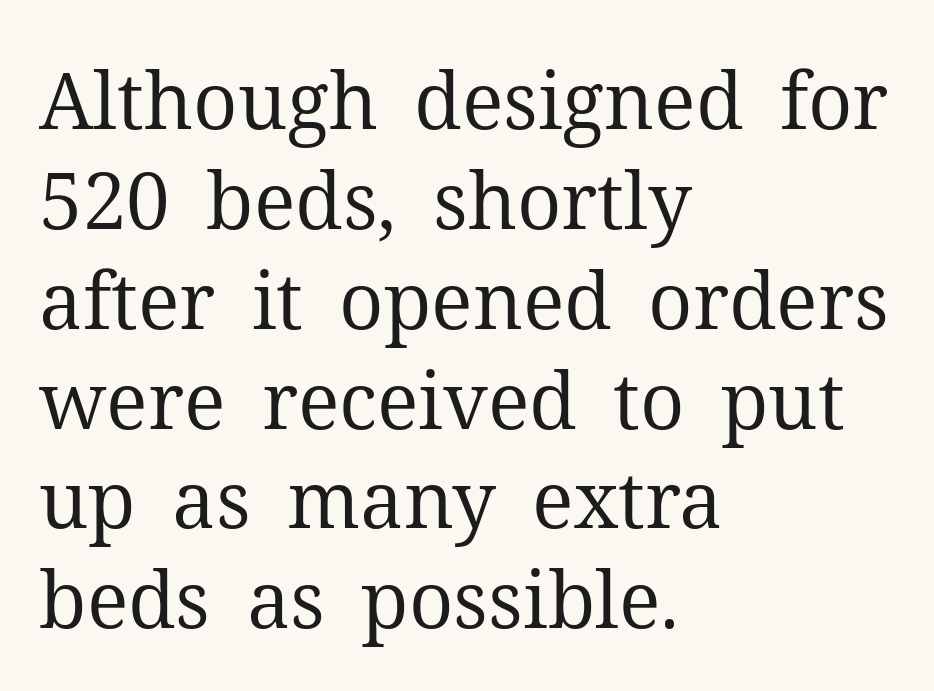
{"serif": "yes", "italic": "no", "bold": "no", "weight": "regular", "width": "normal", "stroke_contrast": "medium", "x_height": "medium", "monospaced": "no", "underline": "no", "align": "left", "line_spacing": "normal", "line_spacing_ratio": 1.28, "letter_spacing": "normal", "letter_spacing_em": 0.0, "glyph_px": 78}
